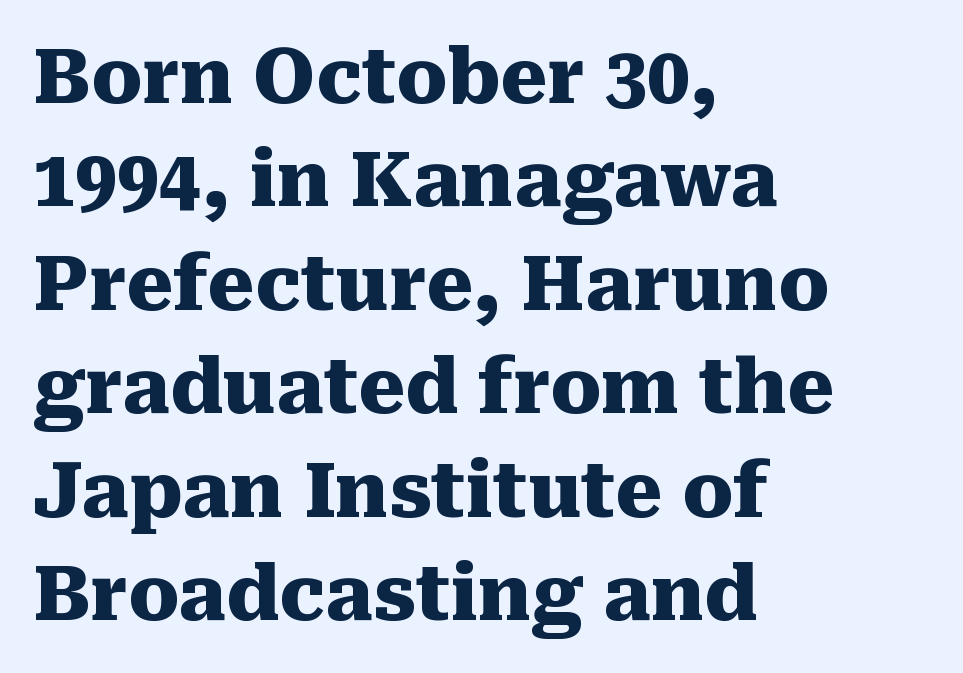
This block has exactly the height ordinary leading produces. The passage is arranged the way most books set body copy — flush left. Bare-footed words on every line. Every stem runs plumb, perpendicular to the baseline. Spacing verdict: proportional, widths tailored to each character.
